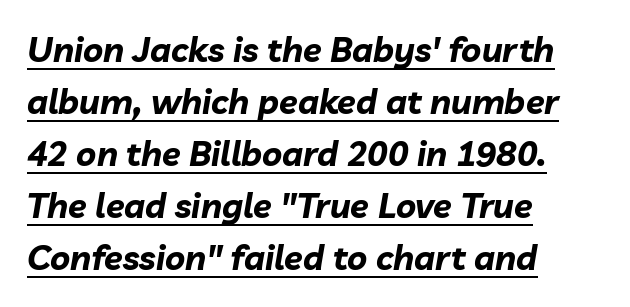
Quick note: underline on. Honestly, the row spacing looks completely unremarkable. Nothing unusual about the tracking: characters are spaced as the font intends. The letters advance in unequal steps, a hallmark of proportional type. Would a proofreader flag this as italicized? Yes. The ragged edge is on the right, which tells us the setting is flush left.
